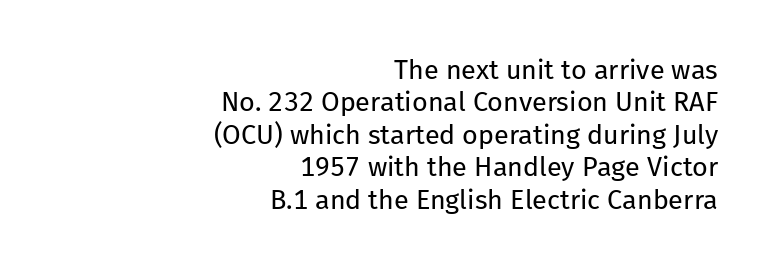
Q: Is the text bold? A: No.
Q: Is the text italic (slanted)? A: No, it is upright.
Q: Is the text underlined? A: No.
Q: How is the paragraph aligned? A: Right-aligned.
Q: Is the spacing between letters normal or unusually wide? A: Normal.
